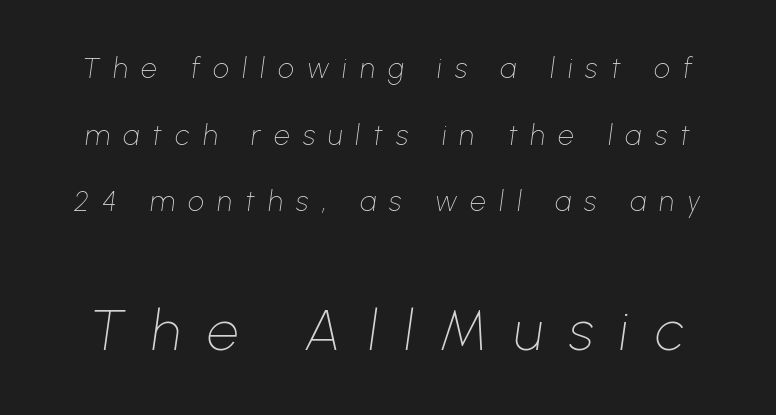
The image shows 56 px thin type, italic (leaning right); set loose line spacing (2.38x), unusually wide letter spacing (+0.48 em), not underlined; the second (bottom) block is 2.0x larger; low stroke contrast and a medium x-height.
